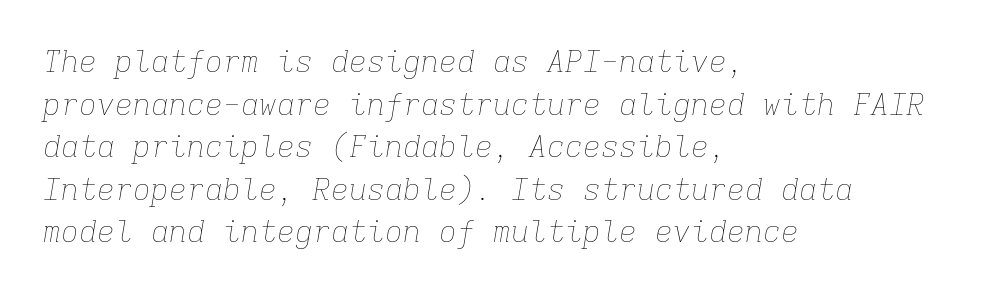
{"italic": "yes", "lean": "right", "slant_degrees": 9, "bold": "no", "weight": "thin", "width": "normal", "stroke_contrast": "low", "x_height": "medium", "monospaced": "yes", "underline": "no", "align": "left", "line_spacing": "normal", "line_spacing_ratio": 1.42, "letter_spacing": "normal", "letter_spacing_em": 0.0, "glyph_px": 30}
